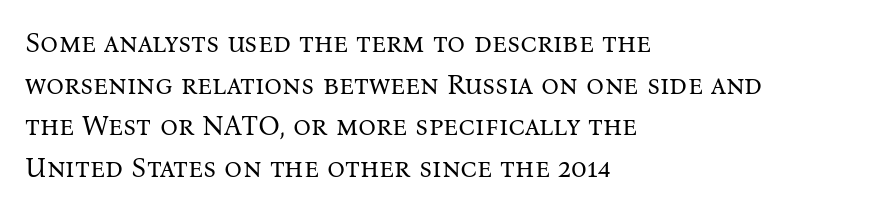
Q: Is the text bold? A: No.
Q: Is the text italic (slanted)? A: No, it is upright.
Q: Is the typeface a serif or a sans-serif typeface? A: Serif.
Q: Is the text underlined? A: No.
Q: How is the paragraph aligned? A: Left-aligned.
Q: Is the spacing between letters normal or unusually wide? A: Normal.
Q: Is the spacing between lines tight, normal or loose? A: Normal.
Q: Width (condensed, normal, or wide)? A: Normal.
Q: Stroke contrast? A: Medium.
Q: x-height? A: Medium.
Q: Monospaced? A: No.
